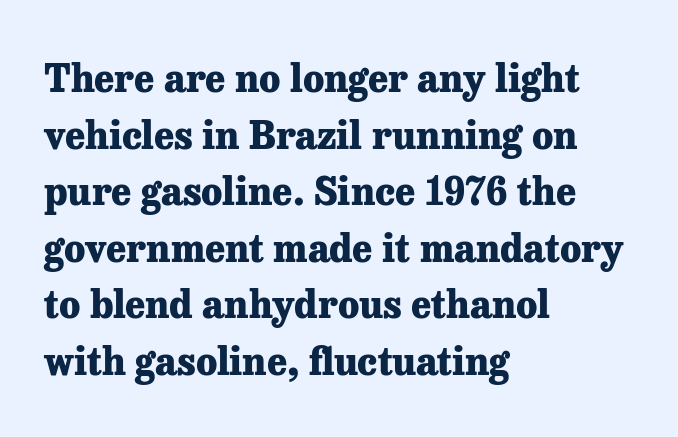
Q: Is the text bold? A: Yes.
Q: Is the text italic (slanted)? A: No, it is upright.
Q: Is the typeface a serif or a sans-serif typeface? A: Serif.
Q: Is the text underlined? A: No.
Q: How is the paragraph aligned? A: Left-aligned.
Q: Is the spacing between letters normal or unusually wide? A: Normal.
Q: Is the spacing between lines tight, normal or loose? A: Normal.
Q: Width (condensed, normal, or wide)? A: Normal.
Q: Stroke contrast? A: Low.
Q: x-height? A: Medium.
Q: Monospaced? A: No.
